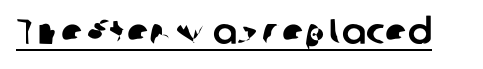
{"serif": "no", "width": "normal", "stroke_contrast": "low", "x_height": "medium", "monospaced": "no", "underline": "yes", "letter_spacing": "normal", "letter_spacing_em": 0.0, "glyph_px": 36}
